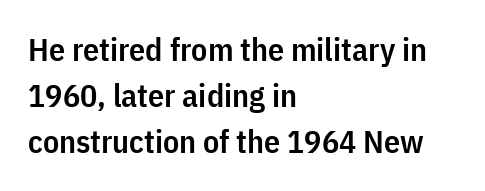
Q: Is the text bold? A: Semi-bold.
Q: Is the text italic (slanted)? A: No, it is upright.
Q: Is the typeface a serif or a sans-serif typeface? A: Sans-serif.
Q: Is the text underlined? A: No.
Q: How is the paragraph aligned? A: Left-aligned.
Q: Is the spacing between letters normal or unusually wide? A: Normal.
Q: Is the spacing between lines tight, normal or loose? A: Normal.
Q: Width (condensed, normal, or wide)? A: Condensed.
Q: Stroke contrast? A: Low.
Q: x-height? A: Medium.
Q: Monospaced? A: No.
